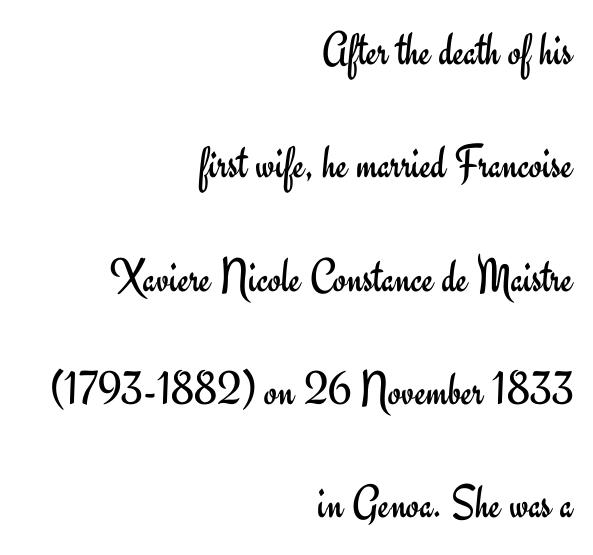
{"serif": "no", "bold": "no", "weight": "regular", "width": "normal", "stroke_contrast": "low", "x_height": "small", "monospaced": "no", "underline": "no", "align": "right", "line_spacing": "loose", "line_spacing_ratio": 2.36, "letter_spacing": "normal", "letter_spacing_em": 0.0, "glyph_px": 48}
